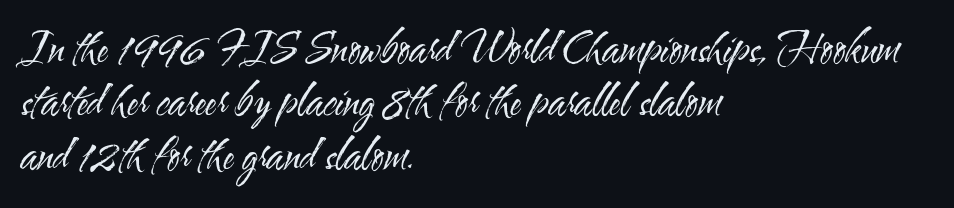
Normally led — the rows are evenly, conventionally spaced. Horizontal alignment here is leftward, the default for most running prose. Varying glyph widths throughout — classic text-font behaviour. Serif or sans? Sans — the stroke terminals are bare.
